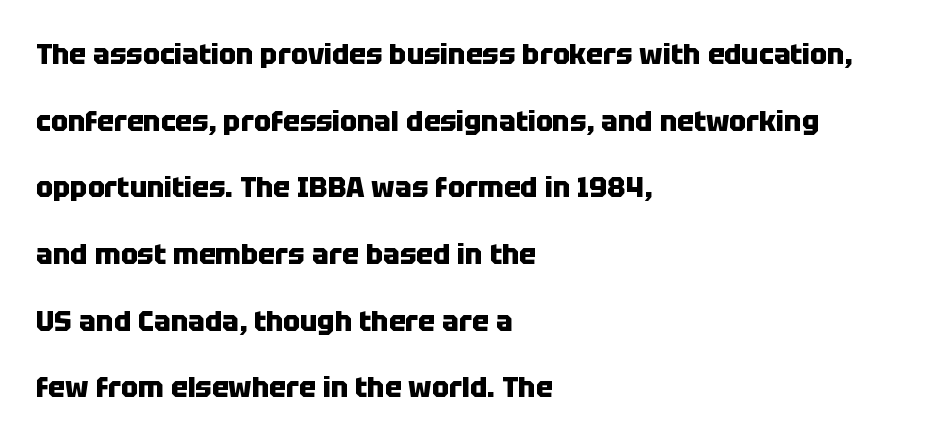
Widely set lines give the paragraph a tall, airy silhouette. The typesetter chose a ragged-right arrangement here. Characters follow at the spacing the type designer built in. The glyphs are unaccompanied by any horizontal stroke below them. The letters advance in unequal steps, a hallmark of proportional type. Type style note: lacks serifs.
